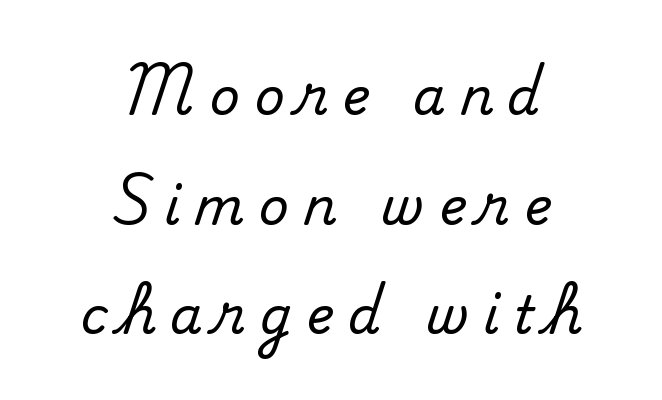
Descenders hang freely into open space. You can tell from the footed stems that serif type was used. Each word looks stretched out because of the extra space between its letters.
